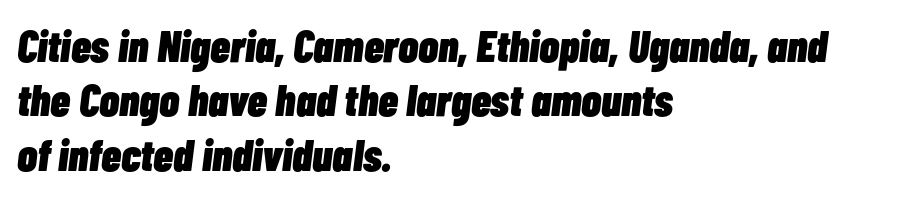
The image shows 45 px heavy, condensed type, italic (leaning right); set left-aligned, line spacing 1.21x, normal letter spacing, not underlined; low stroke contrast and a medium x-height.
